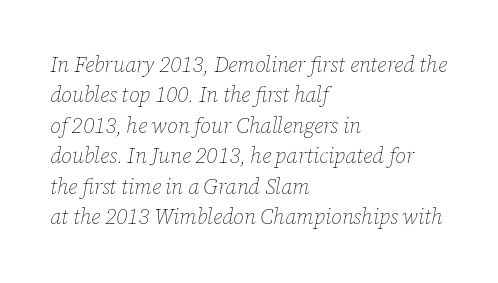
A typesetter would call this zero additional tracking. The gap between lines stays unmarked. The weight tops out at a normal text grade. The block of text has a typical density, with ordinary space between rows. Yep, that's italic — everything's leaning. Visually the block forms a straight wall on the left and a jagged coastline on the right.
